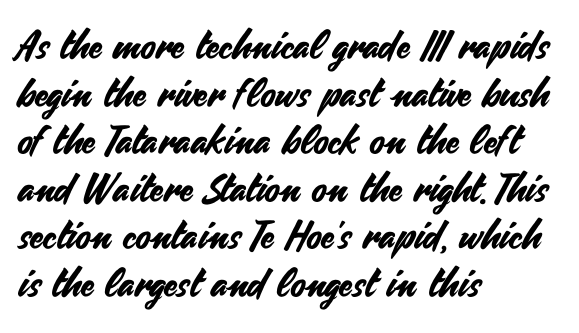
{"serif": "no", "width": "normal", "stroke_contrast": "medium", "x_height": "small", "monospaced": "no", "underline": "no", "align": "left", "line_spacing_ratio": 1.22, "letter_spacing": "normal", "letter_spacing_em": 0.0, "glyph_px": 39}
